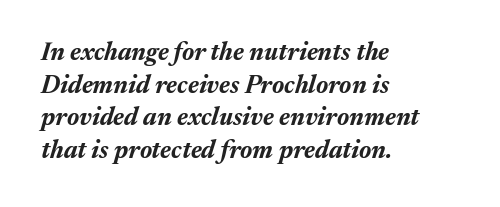
The image shows 25 px bold type, italic (leaning right); set left-aligned, normal line spacing (1.31x), normal letter spacing, not underlined.
